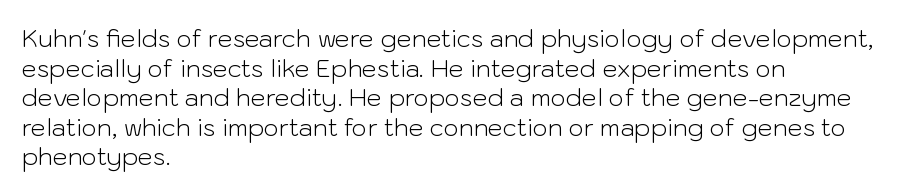
Q: Is the text bold? A: No.
Q: Is the text italic (slanted)? A: No, it is upright.
Q: Is the text underlined? A: No.
Q: How is the paragraph aligned? A: Left-aligned.
Q: Is the spacing between letters normal or unusually wide? A: Normal.
